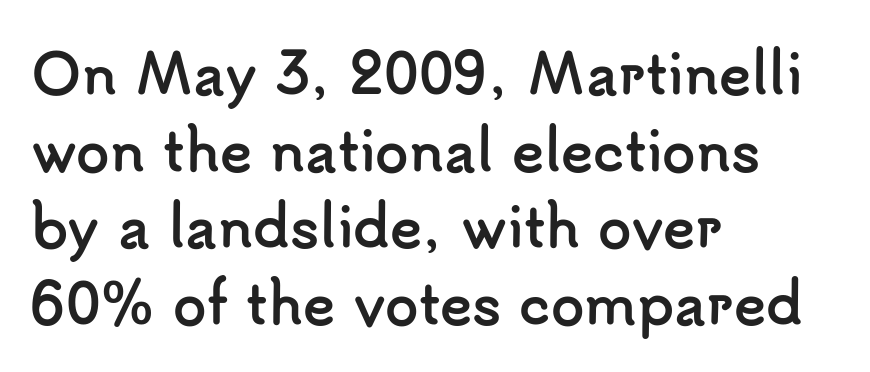
{"serif": "no", "italic": "no", "bold": "yes", "weight": "semibold", "width": "normal", "stroke_contrast": "low", "x_height": "small", "monospaced": "no", "underline": "no", "align": "left", "line_spacing": "normal", "line_spacing_ratio": 1.42, "letter_spacing": "normal", "letter_spacing_em": 0.0, "glyph_px": 54}
